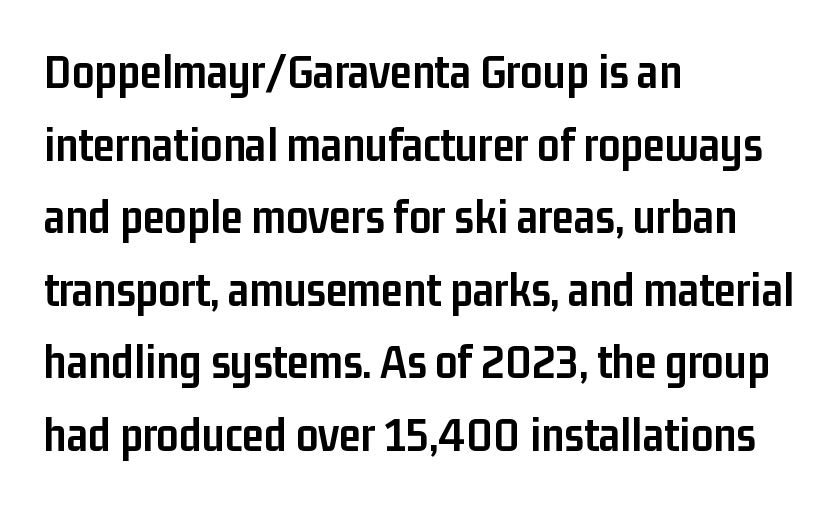
Anything drawn beneath the words? Only blank space. It's the straight-up-and-down kind of type. Each glyph is drawn with heavy, bold strokes. This sample is left-justified, so line endings fall wherever the words run out. The face used here is proportionally spaced, like ordinary book or web type. Characters follow at the spacing the type designer built in.
